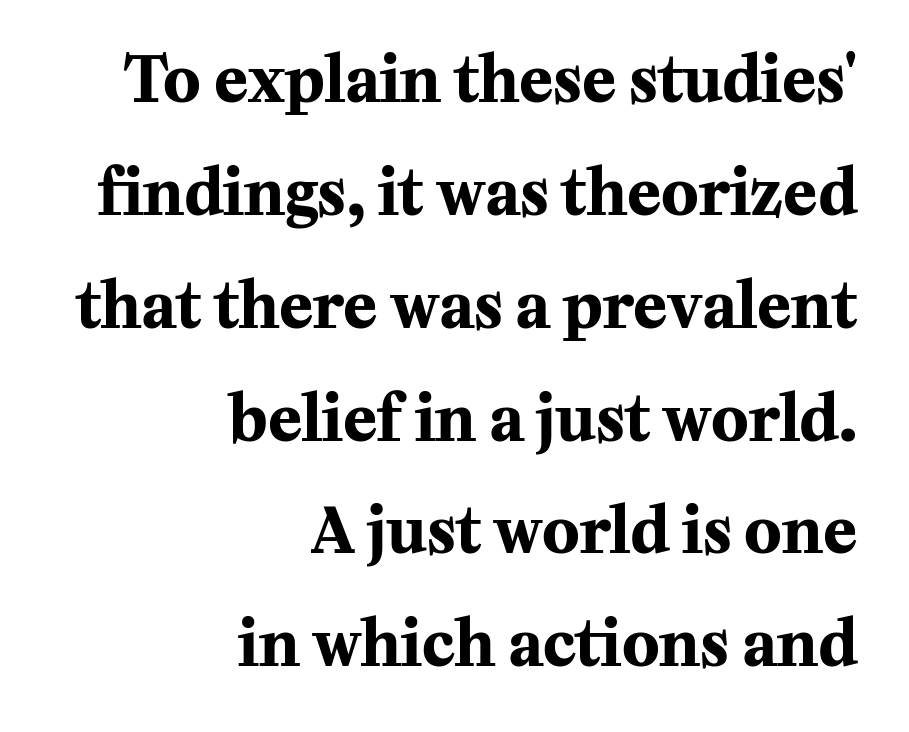
{"serif": "yes", "italic": "no", "bold": "yes", "weight": "bold", "width": "normal", "stroke_contrast": "medium", "x_height": "medium", "monospaced": "no", "underline": "no", "align": "right", "line_spacing_ratio": 1.82, "letter_spacing": "normal", "letter_spacing_em": 0.0, "glyph_px": 62}
